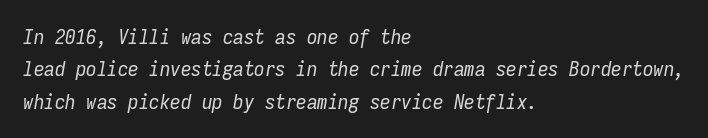
Q: Is the text bold? A: No.
Q: Is the text italic (slanted)? A: Yes, it leans right by about 9 degrees.
Q: Is the text underlined? A: No.
Q: How is the paragraph aligned? A: Left-aligned.
Q: Is the spacing between letters normal or unusually wide? A: Normal.
Q: Is the spacing between lines tight, normal or loose? A: Normal.
